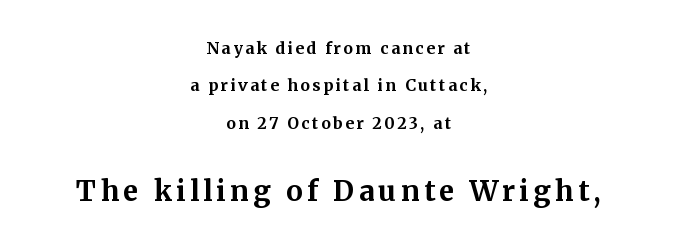
{"serif": "yes", "italic": "no", "bold": "yes", "weight": "bold", "width": "normal", "stroke_contrast": "medium", "x_height": "medium", "monospaced": "no", "underline": "no", "align": "center", "line_spacing": "loose", "line_spacing_ratio": 2.34, "larger_block": "second", "size_ratio": 1.75, "glyph_px": 28}
